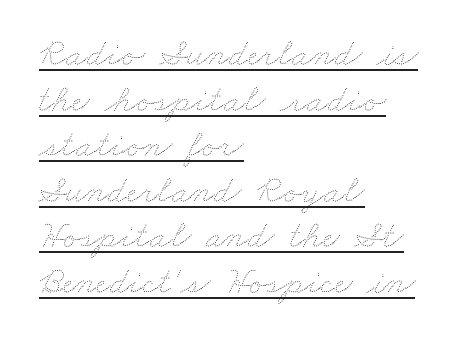
{"bold": "no", "weight": "thin", "width": "wide", "stroke_contrast": "medium", "x_height": "small", "monospaced": "no", "underline": "yes", "align": "left", "line_spacing_ratio": 1.2, "letter_spacing": "normal", "letter_spacing_em": 0.0, "glyph_px": 38}
